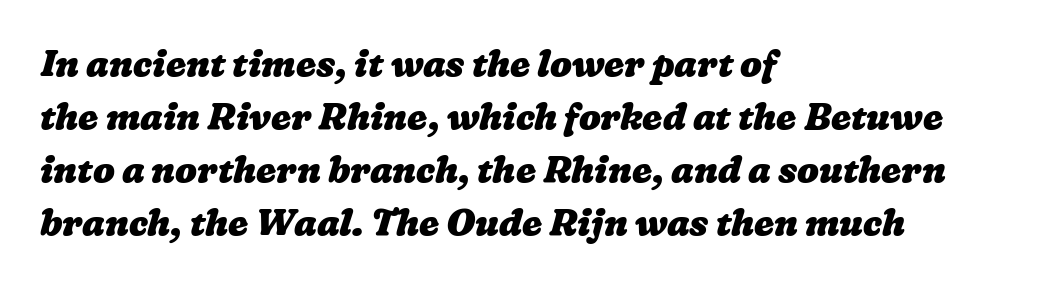
The image shows 36 px heavy, wide type; set left-aligned, normal line spacing (1.47x), normal letter spacing, not underlined; low stroke contrast and a medium x-height.
